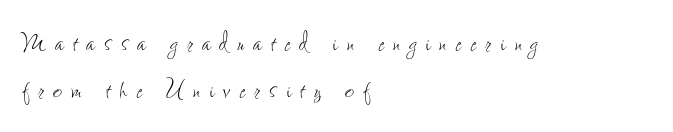
The image shows 32 px thin, condensed type; set left-aligned, normal line spacing (1.48x), unusually wide letter spacing (+0.28 em), not underlined; low stroke contrast and a small x-height.
